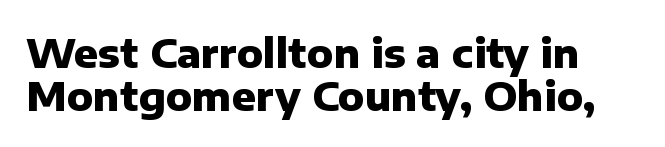
{"serif": "no", "italic": "no", "bold": "yes", "weight": "heavy", "width": "normal", "stroke_contrast": "low", "x_height": "medium", "monospaced": "no", "underline": "no", "line_spacing": "tight", "line_spacing_ratio": 1.08, "letter_spacing": "normal", "letter_spacing_em": 0.0, "glyph_px": 40}
